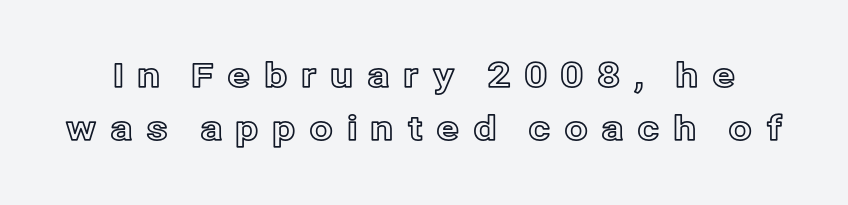
Notice how the stems are strictly vertical — no italics here. A typesetter would call this leading conventional body-copy spacing. Has an underline been added? It has not. There is plenty of visible air inserted between adjacent glyphs.
